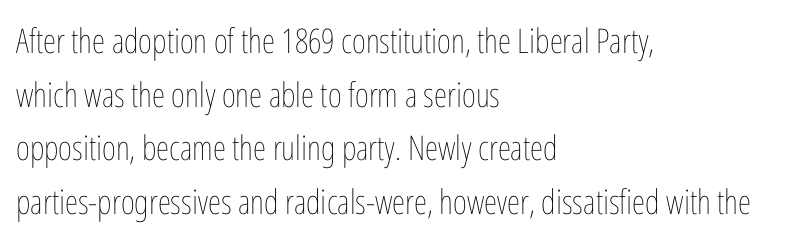
Descenders hang freely into open space. The passage shown stacks its lines at a standard gap. Does extra space separate the letters? No, they use regular spacing. Italic: no, the glyphs are upright roman. The face used here is proportionally spaced, like ordinary book or web type.
